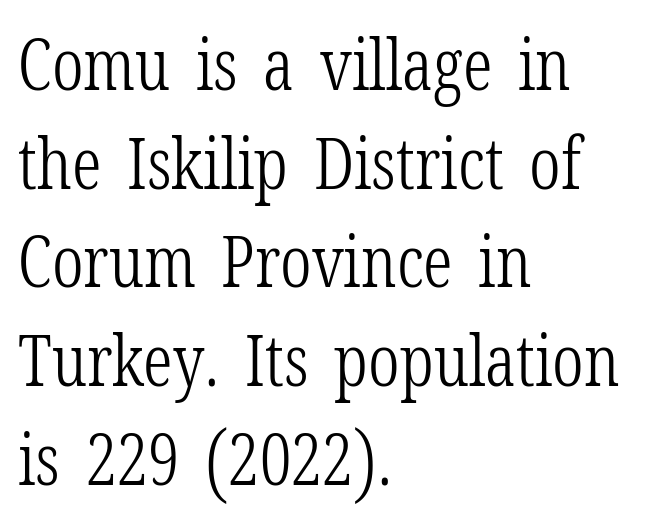
The image shows 72 px light, condensed serif type, upright; set left-aligned, normal line spacing (1.37x), normal letter spacing, not underlined; low stroke contrast and a medium x-height.
